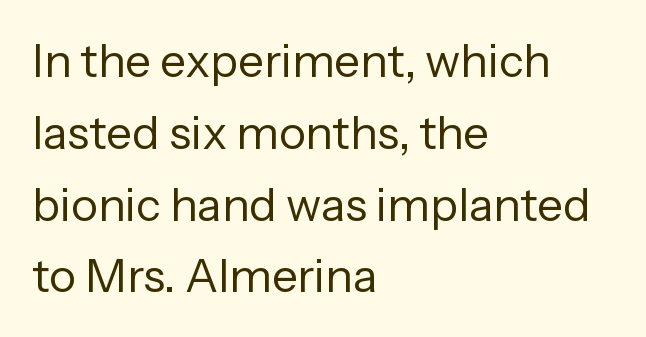
Q: Is the text bold? A: No.
Q: Is the text italic (slanted)? A: No, it is upright.
Q: Is the typeface a serif or a sans-serif typeface? A: Sans-serif.
Q: Is the text underlined? A: No.
Q: How is the paragraph aligned? A: Left-aligned.
Q: Is the spacing between letters normal or unusually wide? A: Normal.
Q: Is the spacing between lines tight, normal or loose? A: Normal.
Q: Width (condensed, normal, or wide)? A: Normal.
Q: Stroke contrast? A: Low.
Q: x-height? A: Medium.
Q: Monospaced? A: No.
